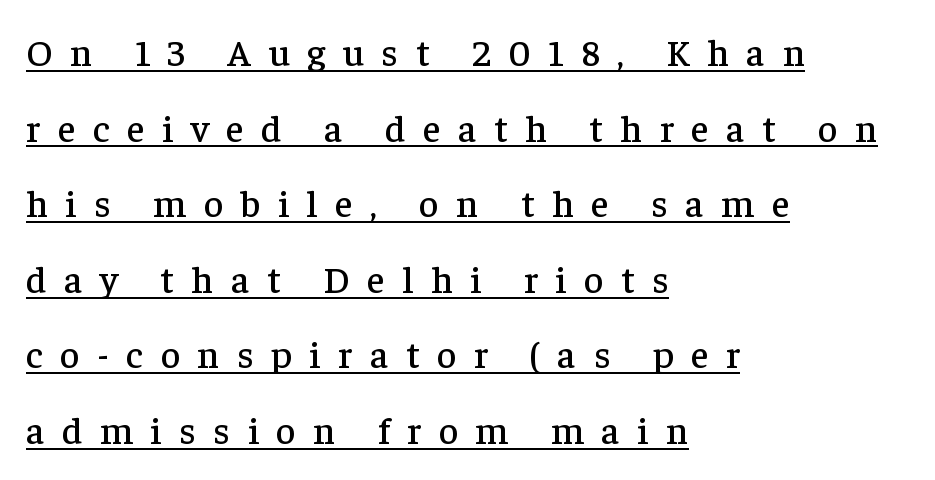
Q: Is the text italic (slanted)? A: No, it is upright.
Q: Is the typeface a serif or a sans-serif typeface? A: Serif.
Q: Is the text underlined? A: Yes.
Q: How is the paragraph aligned? A: Left-aligned.
Q: Is the spacing between letters normal or unusually wide? A: Unusually wide.
Q: Is the spacing between lines tight, normal or loose? A: Loose.
Q: Width (condensed, normal, or wide)? A: Normal.
Q: Stroke contrast? A: Low.
Q: x-height? A: Medium.
Q: Monospaced? A: No.
